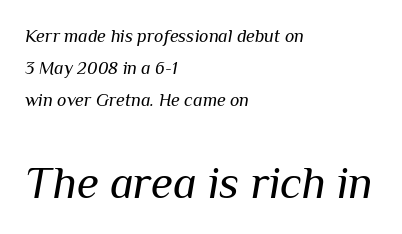
It's the slanting kind of type. Plain, unruled lines of type. Typesetter's note — lower block bumped up in size, upper block left smaller. Which margin do the lines hug? The left one — the right edge is uneven.
